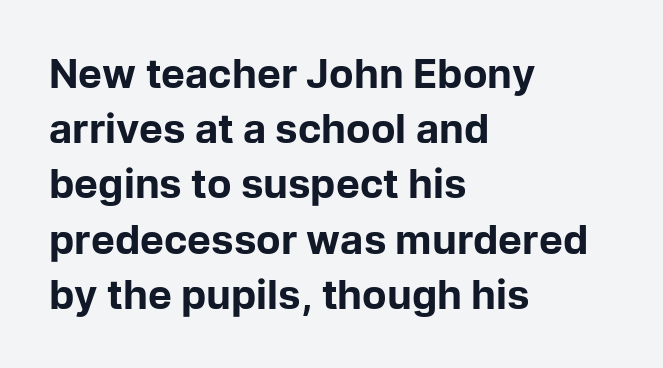
What weight is shown? A full bold with thick strokes. Type style note: lacks serifs. Short note: letters normally spaced. The specimen reads as upright at a glance. In terms of leading, this rendering sits right in the middle. Casual observation: everything's shoved over to the left.
